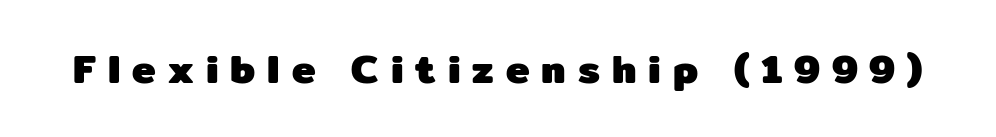
{"serif": "no", "italic": "no", "bold": "yes", "weight": "heavy", "width": "normal", "stroke_contrast": "low", "x_height": "medium", "monospaced": "no", "underline": "no", "letter_spacing": "wide", "letter_spacing_em": 0.3, "glyph_px": 40}
